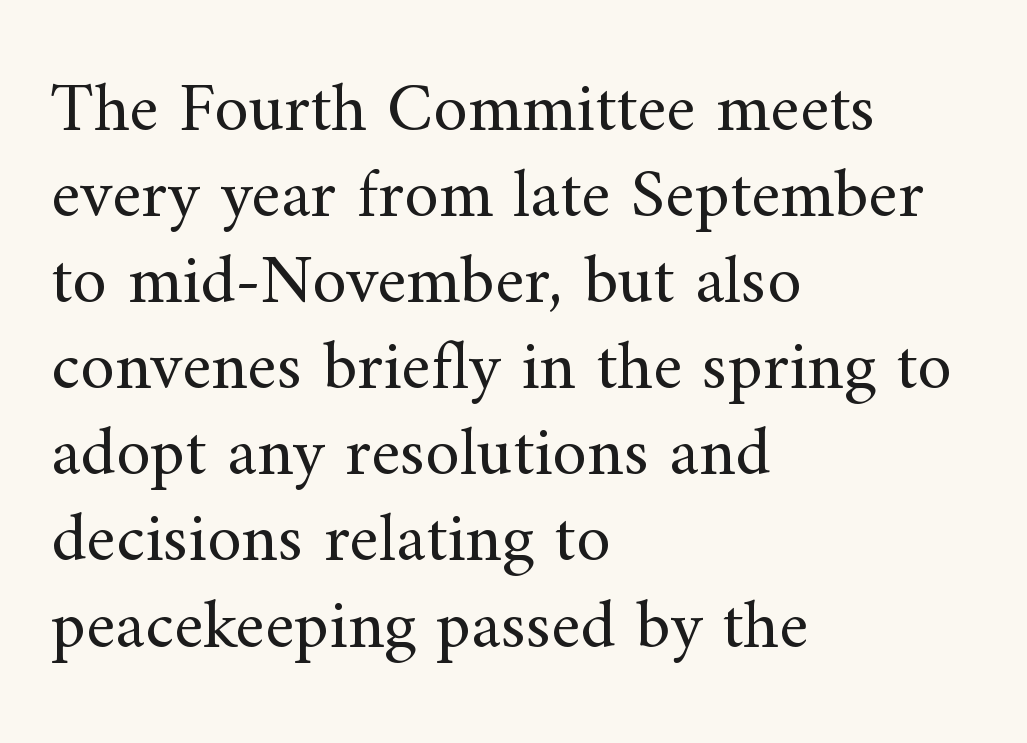
The image shows 70 px regular-weight serif type, upright; set left-aligned, line spacing 1.23x, normal letter spacing, not underlined; medium stroke contrast and a small x-height.
